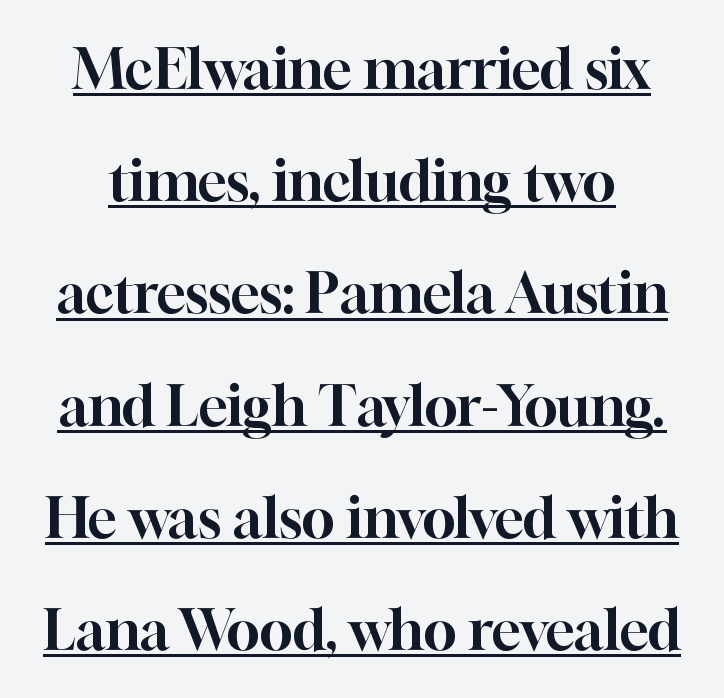
The image shows 55 px serif type, upright; set loose line spacing (2.04x), normal letter spacing, underlined; high stroke contrast and a medium x-height.
